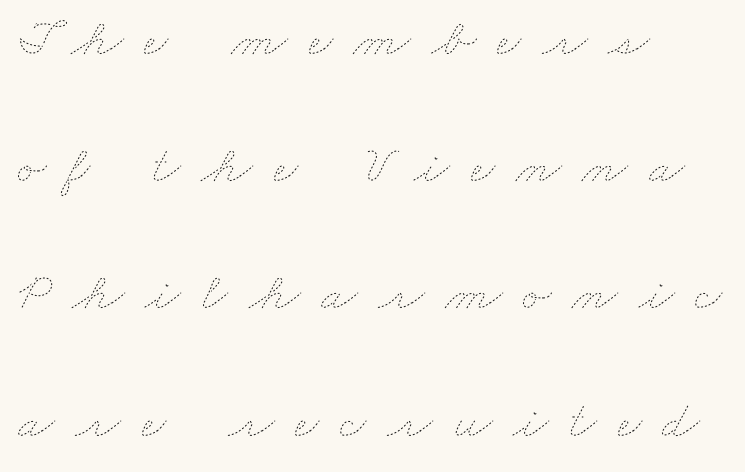
The setting favours the left margin, as ordinary paragraphs usually do. Honestly, the rows look like they've been pulled way apart. Weight: not bold — regular or lighter. Nobody drew a line under any word here. The face used here is rendered with a markedly widened letterfit. Spacing verdict: proportional, widths tailored to each character.
